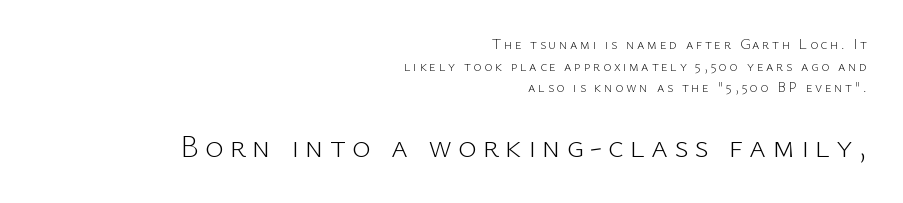
The emphasis by scale lands on block number two, below. Notice how the passage keeps a crisp vertical edge on the right only. The rendering shows plain stroke endings on the letterforms — a sans-serif design. Ascenders rise straight up at ninety degrees. The baseline area is clear.
